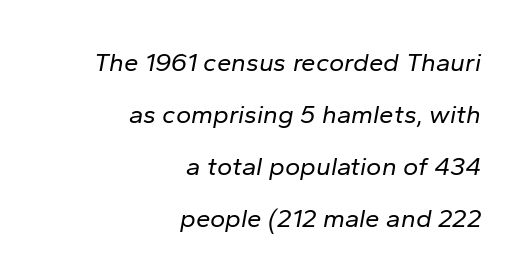
Q: Is the text bold? A: No.
Q: Is the text italic (slanted)? A: Yes, it leans right by about 10 degrees.
Q: Is the text underlined? A: No.
Q: How is the paragraph aligned? A: Right-aligned.
Q: Is the spacing between letters normal or unusually wide? A: Normal.
Q: Is the spacing between lines tight, normal or loose? A: Loose.
